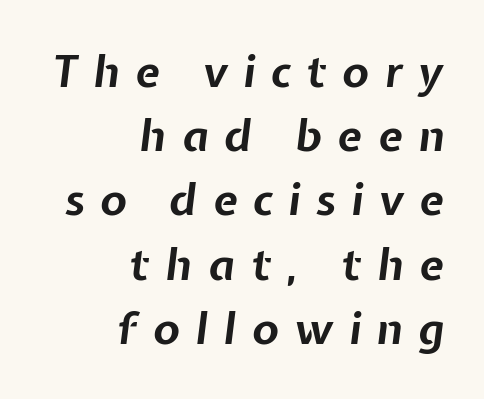
The image shows 44 px bold type, italic (leaning right); set right-aligned, normal line spacing (1.46x), unusually wide letter spacing (+0.36 em), not underlined; low stroke contrast and a medium x-height.
